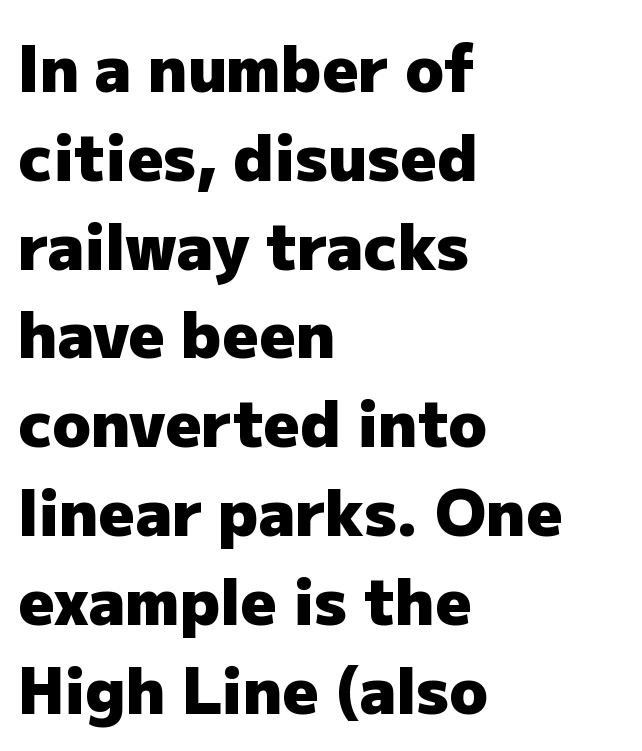
Q: Is the text bold? A: Yes.
Q: Is the text italic (slanted)? A: No, it is upright.
Q: Is the typeface a serif or a sans-serif typeface? A: Sans-serif.
Q: Is the text underlined? A: No.
Q: How is the paragraph aligned? A: Left-aligned.
Q: Is the spacing between letters normal or unusually wide? A: Normal.
Q: Is the spacing between lines tight, normal or loose? A: Normal.
Q: Width (condensed, normal, or wide)? A: Normal.
Q: Stroke contrast? A: Low.
Q: x-height? A: Medium.
Q: Monospaced? A: No.
